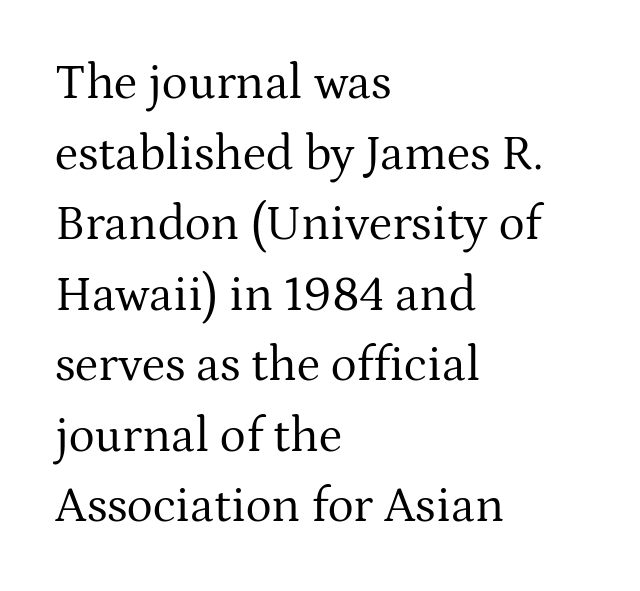
Line starts are locked; line ends wander. Think of a printed novel: that variable character pitch is what you see here. Vertical strokes here are truly vertical. The strokes carry an ordinary text weight at most. Check the space under the baseline: it is left empty. Students, note that the glyphs here touch the page at normal intervals.
